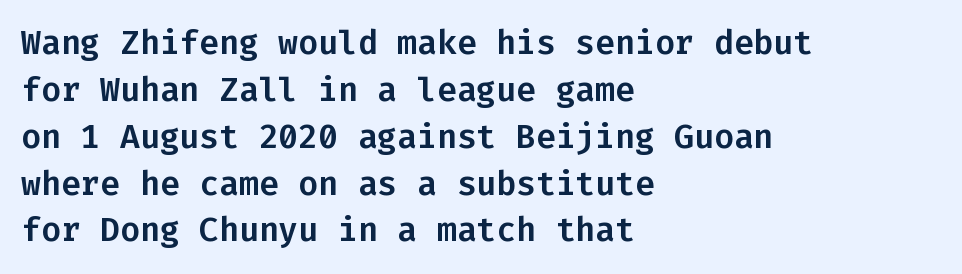
Q: Is the text italic (slanted)? A: No, it is upright.
Q: Is the typeface a serif or a sans-serif typeface? A: Sans-serif.
Q: Is the text underlined? A: No.
Q: How is the paragraph aligned? A: Left-aligned.
Q: Is the spacing between letters normal or unusually wide? A: Normal.
Q: Is the spacing between lines tight, normal or loose? A: Normal.
Q: Width (condensed, normal, or wide)? A: Normal.
Q: Stroke contrast? A: Low.
Q: x-height? A: Medium.
Q: Monospaced? A: Yes.
